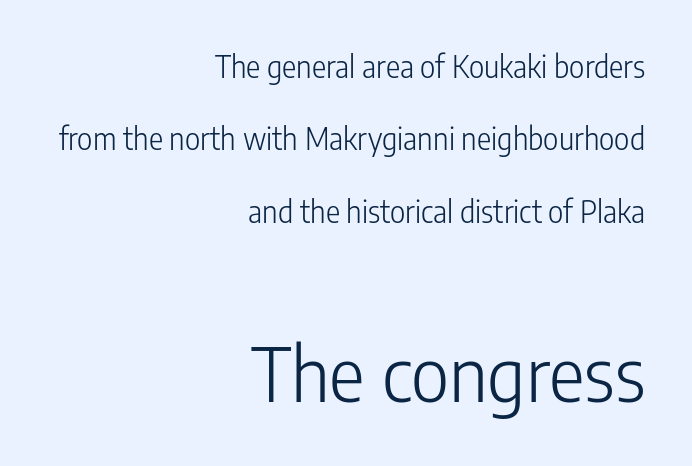
The image shows 75 px light, condensed sans-serif type, upright; set right-aligned, loose line spacing (2.41x), normal letter spacing, not underlined; the second (bottom) block is 2.5x larger; low stroke contrast and a medium x-height.
